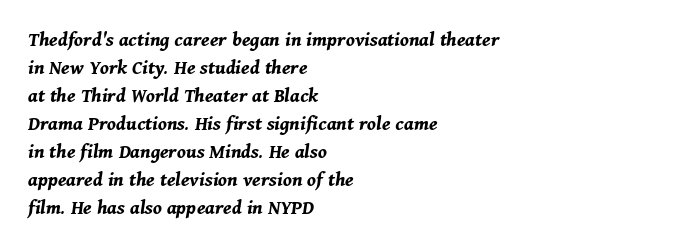
The image shows 21 px bold type, italic (leaning right); set left-aligned, normal line spacing (1.33x), normal letter spacing, not underlined.
